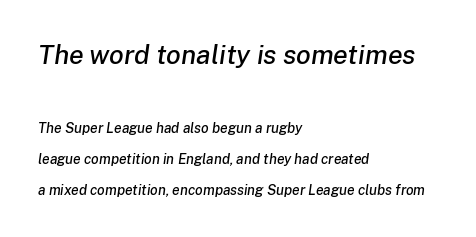
{"italic": "yes", "lean": "right", "slant_degrees": 8, "underline": "no", "align": "left", "line_spacing": "loose", "line_spacing_ratio": 2.2, "letter_spacing": "normal", "letter_spacing_em": 0.0, "larger_block": "first", "size_ratio": 1.93, "glyph_px": 27}
